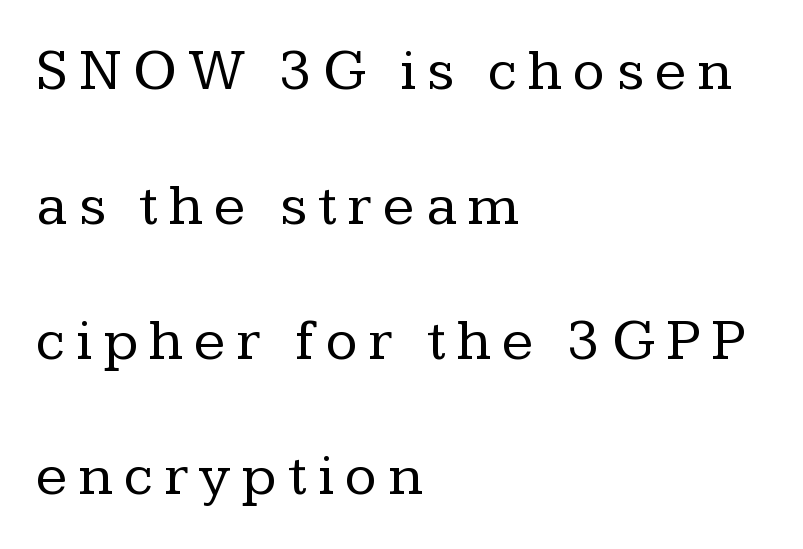
The image shows 59 px regular-weight serif type, upright; set left-aligned, loose line spacing (2.29x), not underlined; low stroke contrast and a medium x-height.
